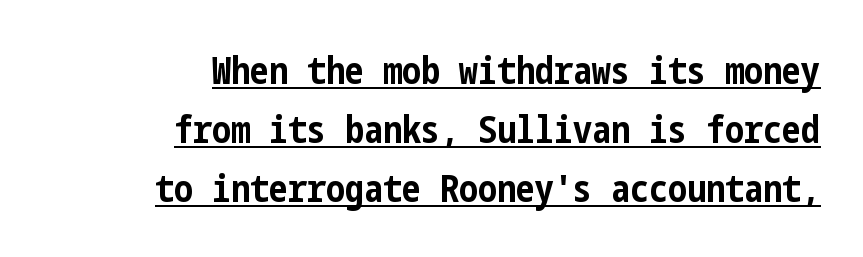
Baseline-to-baseline distance is the conventional proportion of letter height. Has an underline been added? It has. A typesetter would mark this as roman, not italic. The font family rendered here belongs to the sans-serif group.
